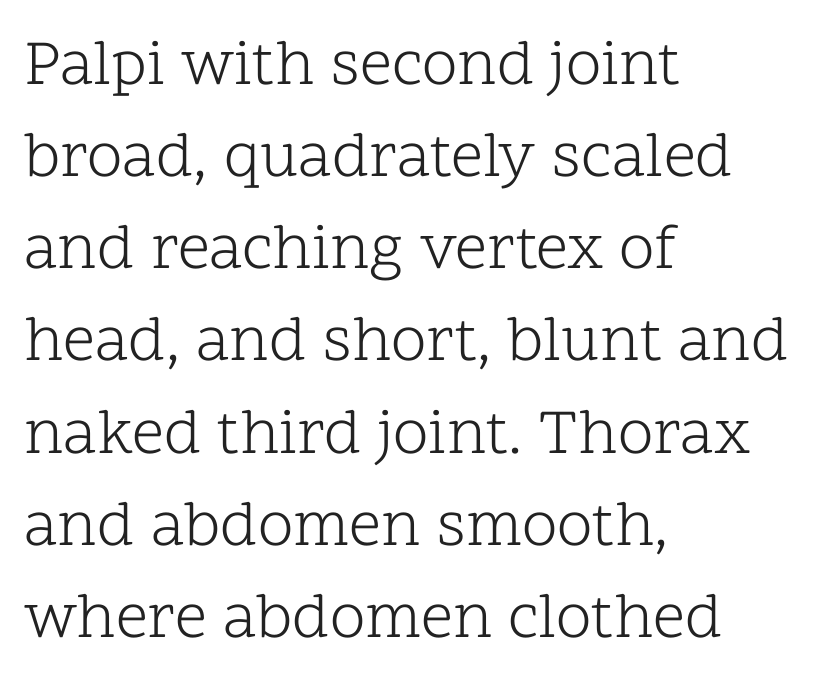
{"serif": "yes", "italic": "no", "bold": "no", "weight": "light", "width": "normal", "stroke_contrast": "low", "x_height": "medium", "monospaced": "no", "underline": "no", "align": "left", "line_spacing": "normal", "line_spacing_ratio": 1.44, "letter_spacing": "normal", "letter_spacing_em": 0.0, "glyph_px": 64}
